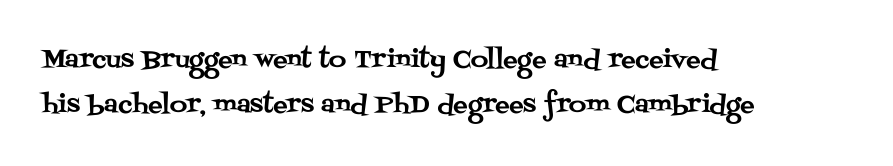
The image shows 24 px text type, upright; set left-aligned, line spacing 1.86x, normal letter spacing, not underlined.
